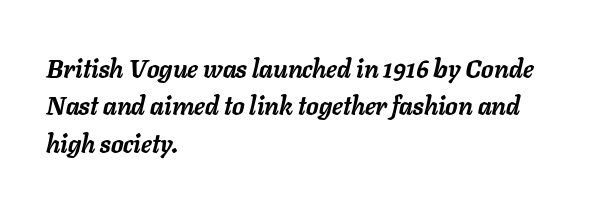
The image shows 25 px bold type, italic (leaning right); set left-aligned, normal line spacing (1.5x), normal letter spacing, not underlined.
